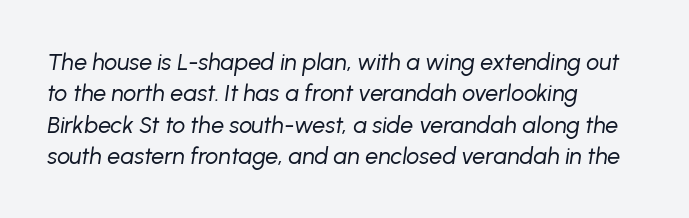
The image shows 23 px text type, italic (leaning right); set left-aligned, normal line spacing (1.36x), normal letter spacing, not underlined.
